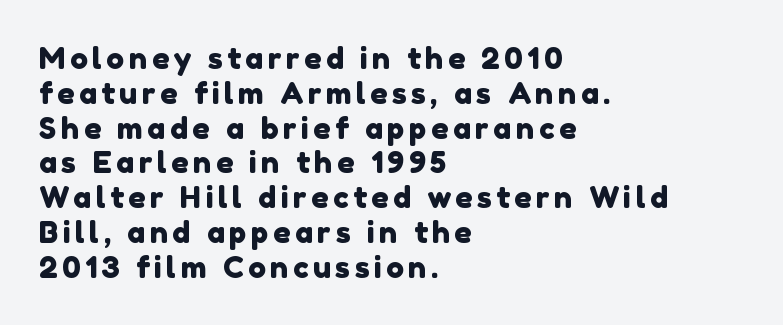
The image shows 30 px sans-serif type; set left-aligned, line spacing 1.16x, not underlined; a medium x-height.
